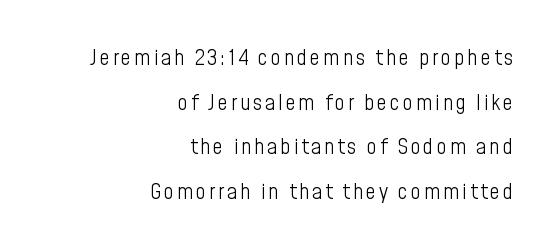
Anything drawn beneath the words? Only blank space. Nothing heavy about these letters — not bold at all. The setting favours the right margin, as signatures and pull-quotes sometimes do. Airy leading. A typesetter would mark this as roman, not italic.
